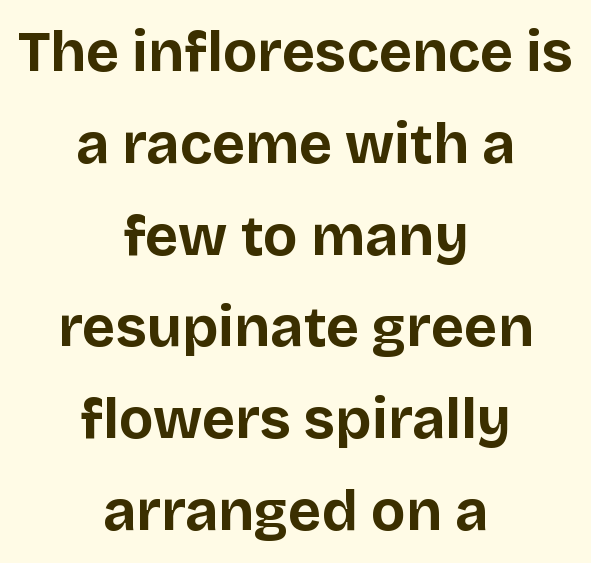
The image shows 57 px bold sans-serif type, upright; set centered, normal line spacing (1.61x), normal letter spacing, not underlined; low stroke contrast and a large x-height.
